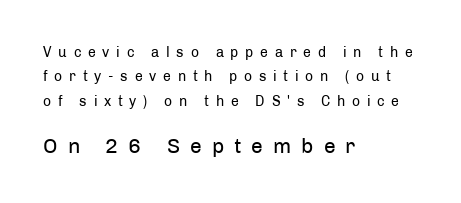
Q: Is the text bold? A: No.
Q: Is the text italic (slanted)? A: No, it is upright.
Q: Is the text underlined? A: No.
Q: How is the paragraph aligned? A: Left-aligned.
Q: Is the spacing between letters normal or unusually wide? A: Unusually wide.
Q: Which block of text is set in a larger size, the first (top) or the second (bottom)? A: The second (bottom) one.
